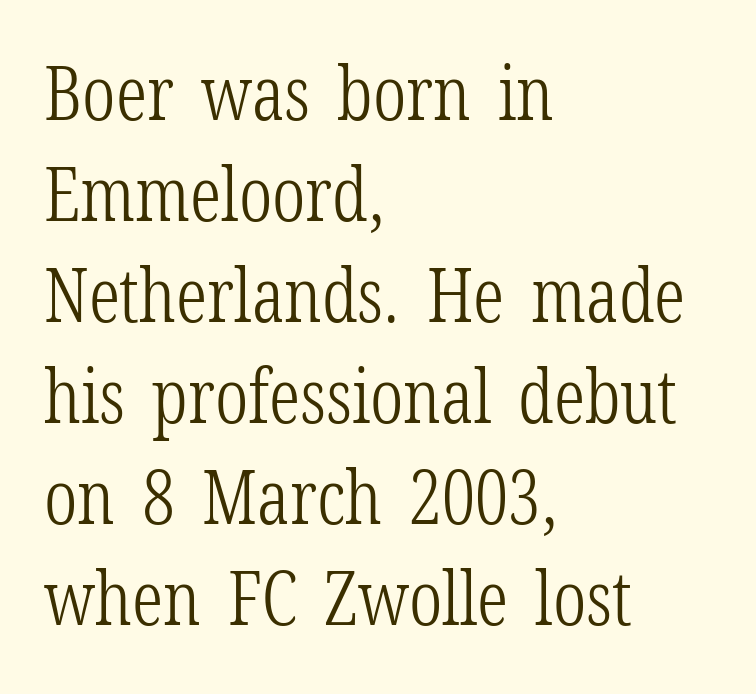
Heaviness? Minimal to ordinary, like unemphasized prose. Rule under the text: the space is simply empty. Horizontally, the lines are justified to the leading edge only. These lines sit exactly where default settings would place them.
